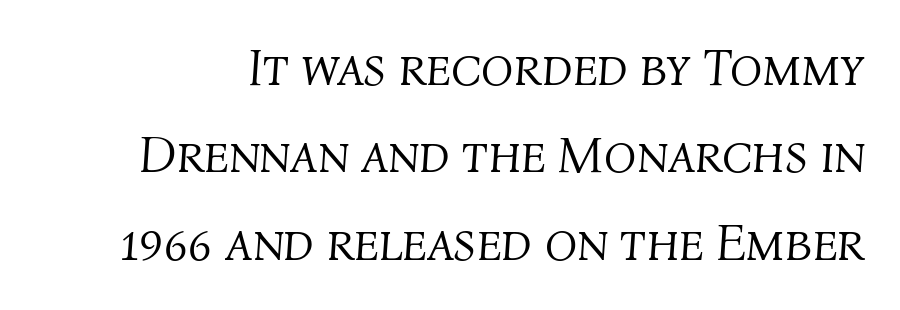
The image shows 53 px light type, italic (leaning right); set normal line spacing (1.65x), normal letter spacing, not underlined; medium stroke contrast and a medium x-height.
